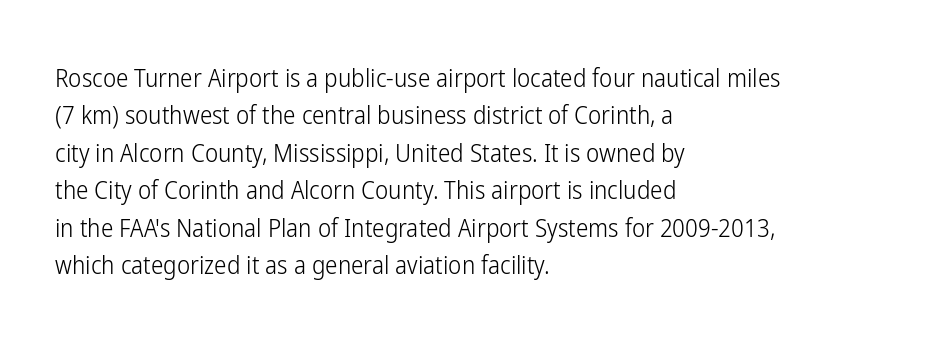
{"italic": "no", "bold": "no", "underline": "no", "align": "left", "line_spacing": "normal", "line_spacing_ratio": 1.5, "letter_spacing": "normal", "letter_spacing_em": 0.0, "glyph_px": 25}
